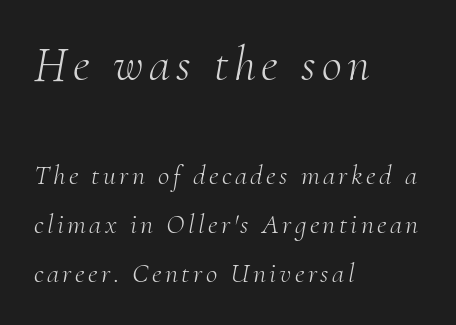
Q: Is the text bold? A: No.
Q: Is the text italic (slanted)? A: Yes, it leans right by about 10 degrees.
Q: Is the typeface a serif or a sans-serif typeface? A: Serif.
Q: Is the text underlined? A: No.
Q: How is the paragraph aligned? A: Left-aligned.
Q: Which block of text is set in a larger size, the first (top) or the second (bottom)? A: The first (top) one.
Q: Width (condensed, normal, or wide)? A: Normal.
Q: Stroke contrast? A: Medium.
Q: x-height? A: Small.
Q: Monospaced? A: No.
